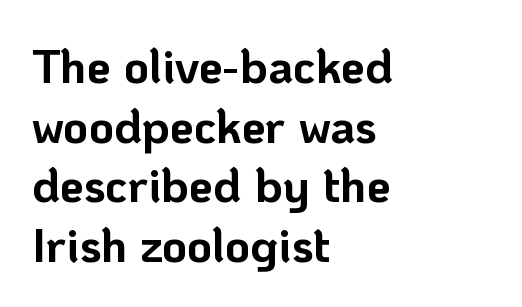
{"serif": "no", "italic": "no", "bold": "yes", "weight": "bold", "width": "normal", "stroke_contrast": "low", "x_height": "medium", "monospaced": "no", "underline": "no", "align": "left", "line_spacing_ratio": 1.24, "letter_spacing": "normal", "letter_spacing_em": 0.0, "glyph_px": 48}
